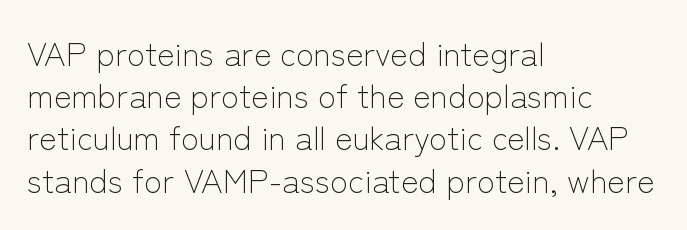
The image shows 33 px light sans-serif type, upright; set left-aligned, normal line spacing (1.28x), normal letter spacing, not underlined; low stroke contrast and a medium x-height.
